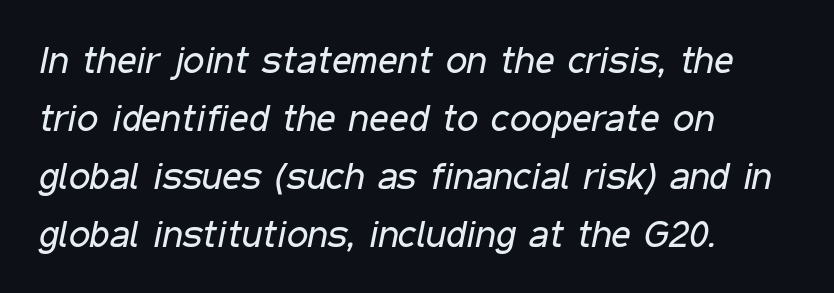
{"italic": "yes", "lean": "right", "slant_degrees": 11, "bold": "no", "weight": "regular", "width": "condensed", "stroke_contrast": "low", "x_height": "medium", "monospaced": "no", "underline": "no", "align": "left", "line_spacing": "normal", "line_spacing_ratio": 1.53, "letter_spacing": "normal", "letter_spacing_em": 0.0, "glyph_px": 38}
